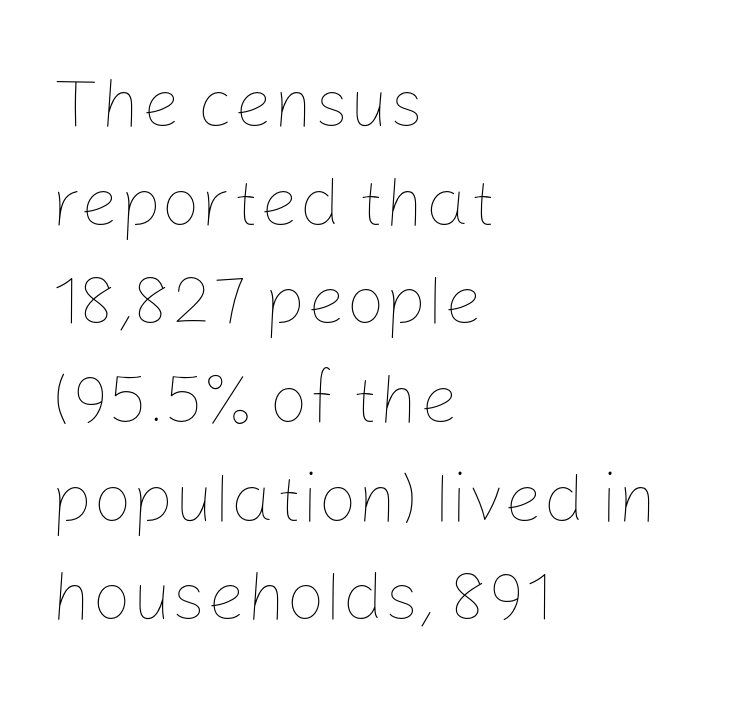
Q: Is the text bold? A: No.
Q: Is the text italic (slanted)? A: No, it is upright.
Q: Is the text underlined? A: No.
Q: How is the paragraph aligned? A: Left-aligned.
Q: Is the spacing between letters normal or unusually wide? A: Normal.
Q: Is the spacing between lines tight, normal or loose? A: Normal.
Q: Width (condensed, normal, or wide)? A: Normal.
Q: Stroke contrast? A: Low.
Q: x-height? A: Medium.
Q: Monospaced? A: No.
